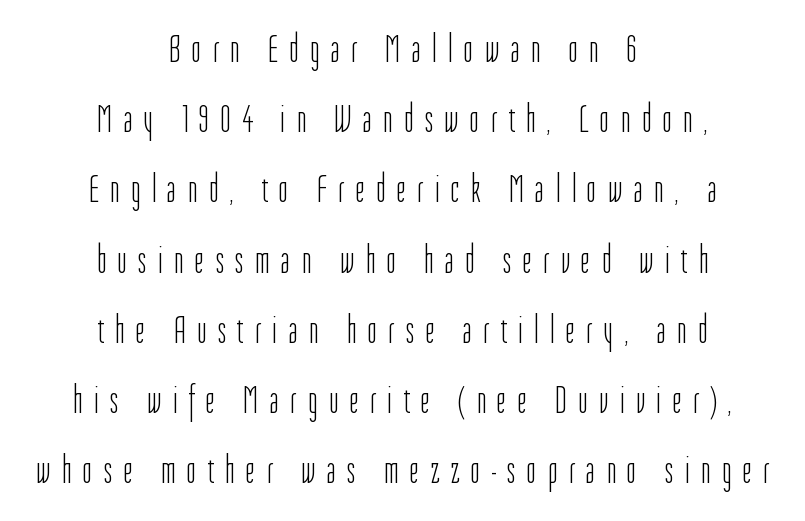
{"serif": "no", "italic": "no", "bold": "no", "weight": "light", "width": "condensed", "stroke_contrast": "low", "x_height": "medium", "monospaced": "no", "underline": "no", "align": "center", "line_spacing_ratio": 1.8, "letter_spacing": "wide", "letter_spacing_em": 0.3, "glyph_px": 39}
